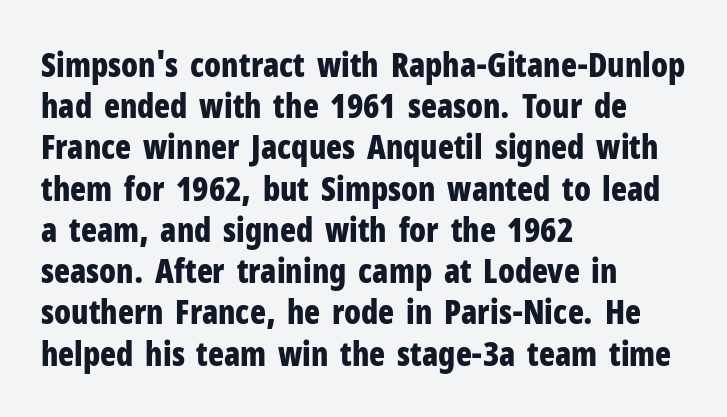
The image shows 33 px bold, condensed sans-serif type, upright; set left-aligned, normal line spacing (1.25x), normal letter spacing, not underlined; low stroke contrast and a medium x-height.
